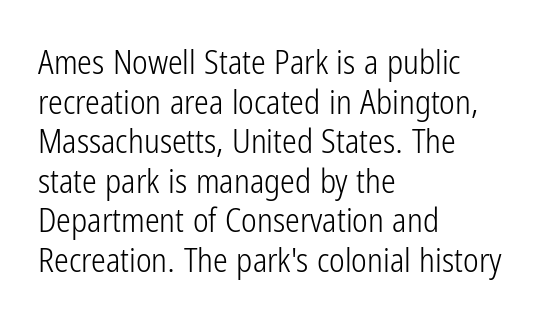
The image shows 33 px light, condensed sans-serif type, upright; set left-aligned, line spacing 1.2x, normal letter spacing, not underlined; low stroke contrast and a medium x-height.
